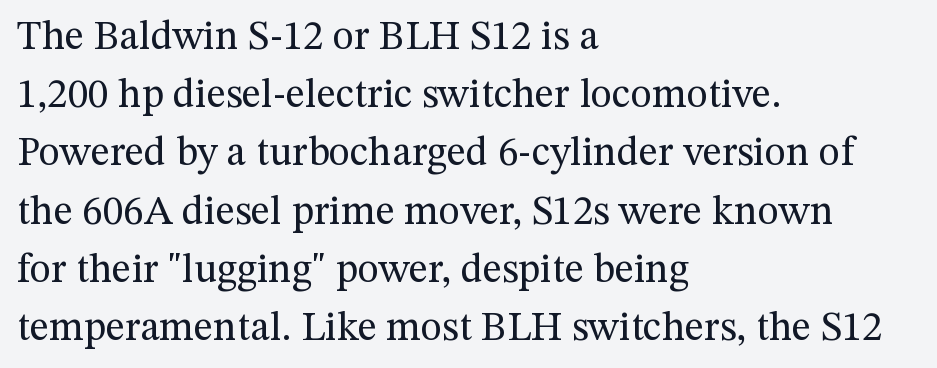
You could not count columns in this text — the font is proportionally spaced. These glyphs show unthickened strokes, regular width or finer. Whoever set this chose a conventional vertical rhythm. Posture: upright roman. The compositor pushed each line to the left boundary.
